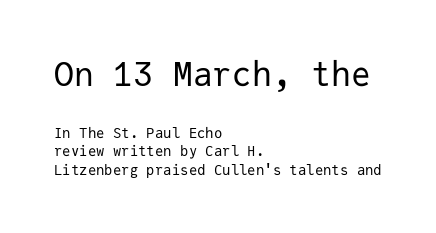
{"serif": "no", "italic": "no", "bold": "no", "weight": "regular", "width": "normal", "stroke_contrast": "low", "x_height": "medium", "monospaced": "yes", "underline": "no", "align": "left", "line_spacing": "normal", "line_spacing_ratio": 1.32, "letter_spacing": "normal", "letter_spacing_em": 0.0, "larger_block": "first", "size_ratio": 2.36, "glyph_px": 33}
